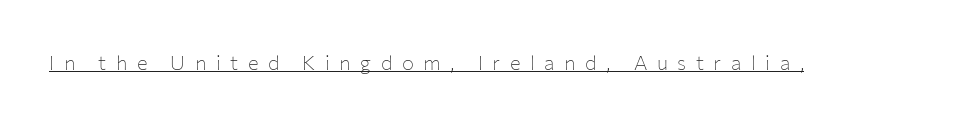
{"italic": "no", "bold": "no", "underline": "yes", "letter_spacing": "wide", "letter_spacing_em": 0.48, "glyph_px": 20}
